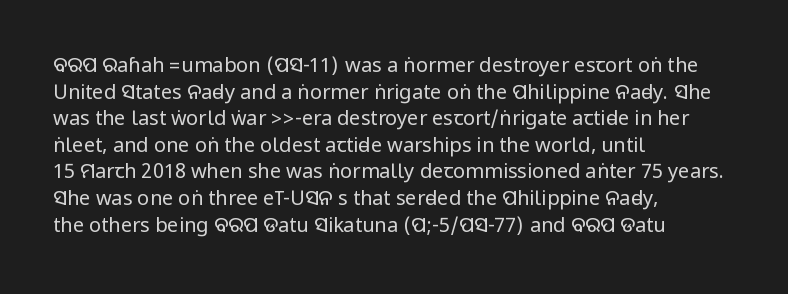
Does the copy run flush right? No — it runs flush left. The block of text has a typical density, with ordinary space between rows. This sample uses plain, unmodified letter spacing. The zone under the glyphs is completely vacant. A roman cut, with each character standing at attention. Stem width sits at or under what a default text font uses.
